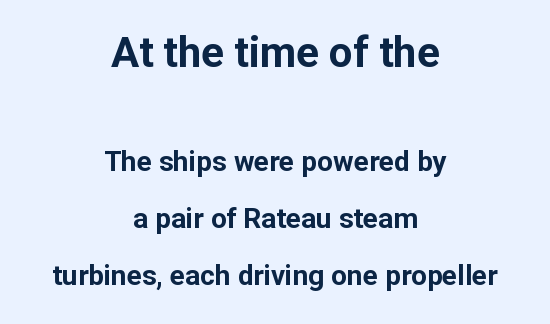
Q: Is the text bold? A: Yes.
Q: Is the text italic (slanted)? A: No, it is upright.
Q: Is the typeface a serif or a sans-serif typeface? A: Sans-serif.
Q: Is the text underlined? A: No.
Q: How is the paragraph aligned? A: Centered.
Q: Is the spacing between letters normal or unusually wide? A: Normal.
Q: Is the spacing between lines tight, normal or loose? A: Loose.
Q: Which block of text is set in a larger size, the first (top) or the second (bottom)? A: The first (top) one.
Q: Width (condensed, normal, or wide)? A: Normal.
Q: Stroke contrast? A: Low.
Q: x-height? A: Medium.
Q: Monospaced? A: No.
